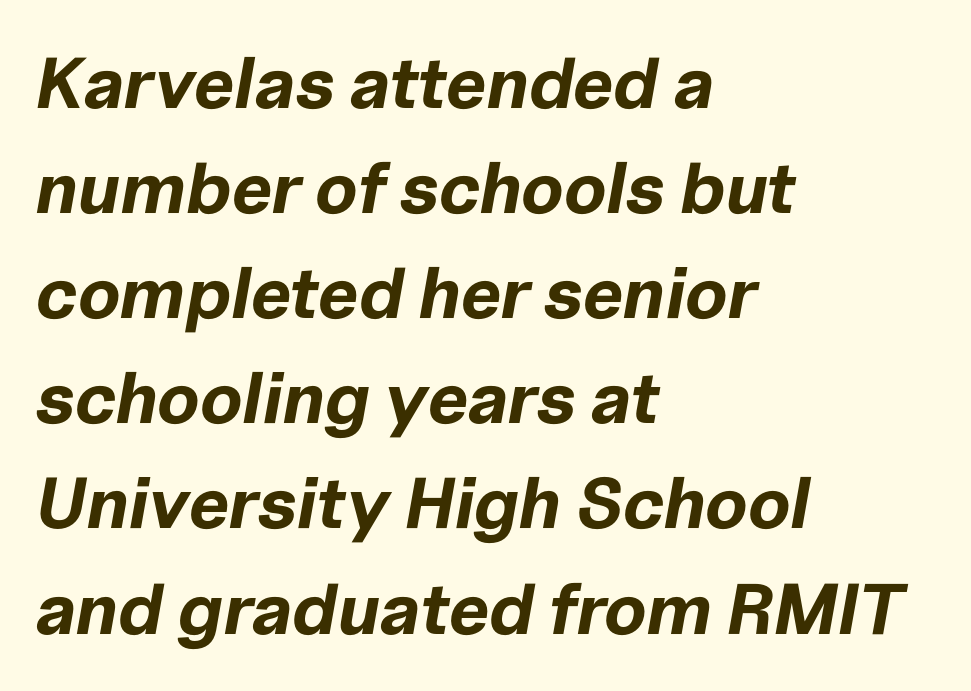
The image shows 72 px bold type, italic (leaning right); set left-aligned, normal line spacing (1.46x), normal letter spacing, not underlined; low stroke contrast and a medium x-height.
